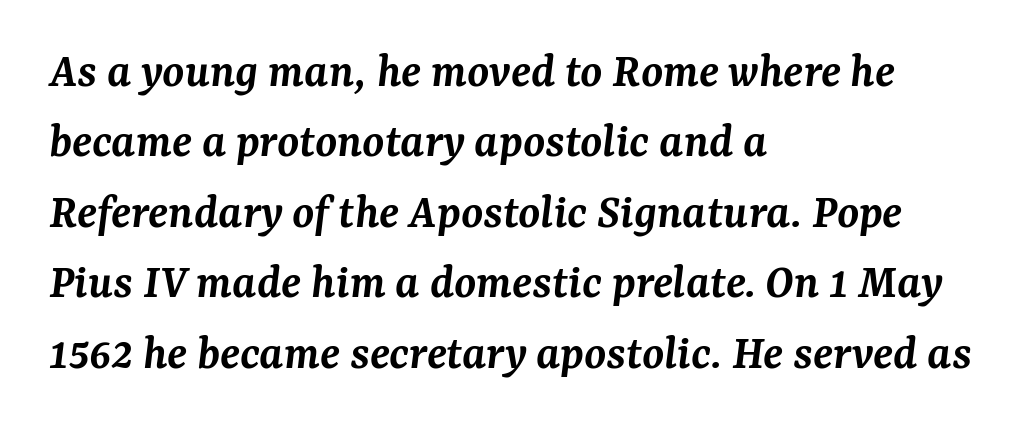
Q: Is the text bold? A: Semi-bold.
Q: Is the text italic (slanted)? A: Yes, it leans right by about 7 degrees.
Q: Is the typeface a serif or a sans-serif typeface? A: Serif.
Q: Is the text underlined? A: No.
Q: How is the paragraph aligned? A: Left-aligned.
Q: Is the spacing between letters normal or unusually wide? A: Normal.
Q: Is the spacing between lines tight, normal or loose? A: Normal.
Q: Width (condensed, normal, or wide)? A: Normal.
Q: Stroke contrast? A: Medium.
Q: x-height? A: Medium.
Q: Monospaced? A: No.
